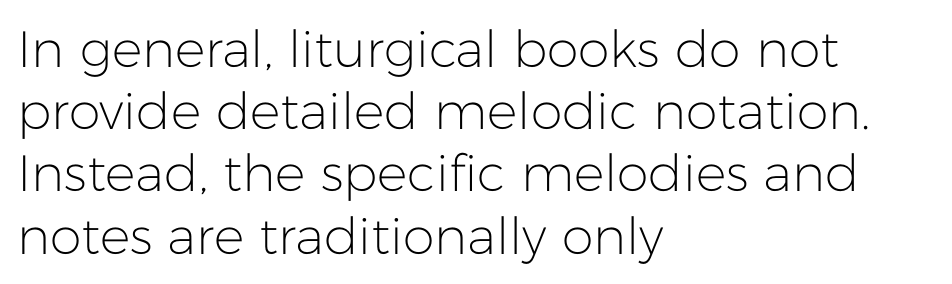
Q: Is the text bold? A: No.
Q: Is the text italic (slanted)? A: No, it is upright.
Q: Is the typeface a serif or a sans-serif typeface? A: Sans-serif.
Q: Is the text underlined? A: No.
Q: How is the paragraph aligned? A: Left-aligned.
Q: Is the spacing between letters normal or unusually wide? A: Normal.
Q: Width (condensed, normal, or wide)? A: Normal.
Q: Stroke contrast? A: Low.
Q: x-height? A: Medium.
Q: Monospaced? A: No.
